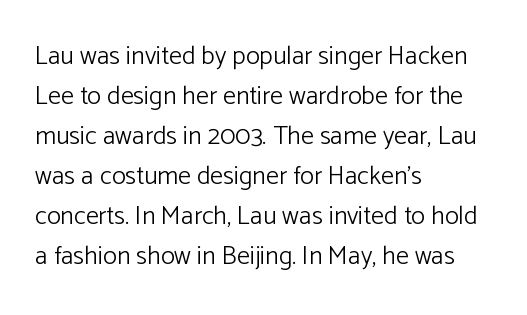
The image shows 26 px text type, upright; set left-aligned, normal line spacing (1.54x), normal letter spacing, not underlined.
